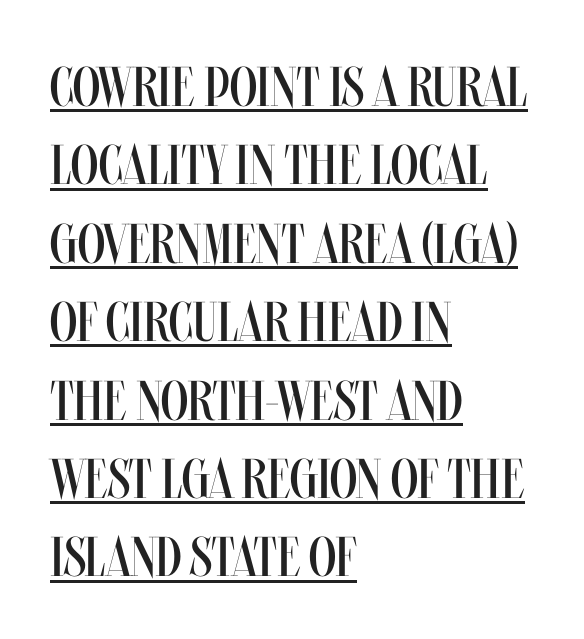
Q: Is the text bold? A: No.
Q: Is the text italic (slanted)? A: No, it is upright.
Q: Is the text underlined? A: Yes.
Q: How is the paragraph aligned? A: Left-aligned.
Q: Is the spacing between letters normal or unusually wide? A: Normal.
Q: Is the spacing between lines tight, normal or loose? A: Normal.
Q: Width (condensed, normal, or wide)? A: Condensed.
Q: Stroke contrast? A: Medium.
Q: x-height? A: Large.
Q: Monospaced? A: No.
